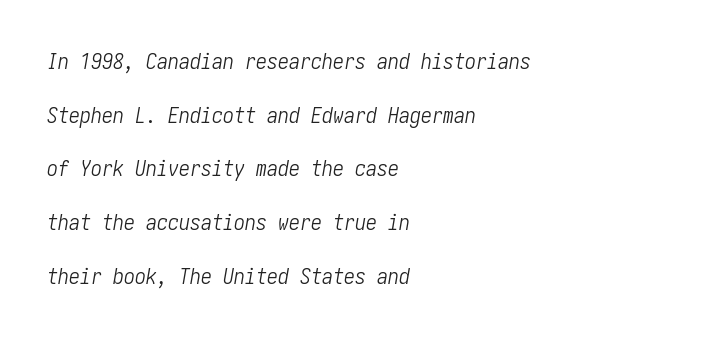
{"italic": "yes", "lean": "right", "slant_degrees": 10, "bold": "no", "underline": "no", "align": "left", "line_spacing": "loose", "line_spacing_ratio": 2.44, "letter_spacing": "normal", "letter_spacing_em": 0.0, "glyph_px": 22}
